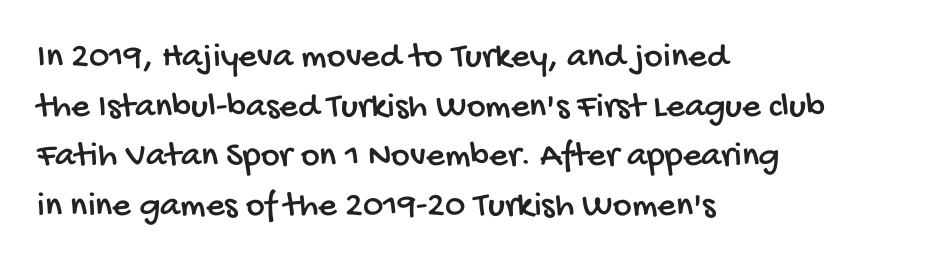
The image shows 36 px condensed sans-serif type; set left-aligned, normal line spacing (1.38x), normal letter spacing, not underlined; low stroke contrast and a large x-height.
